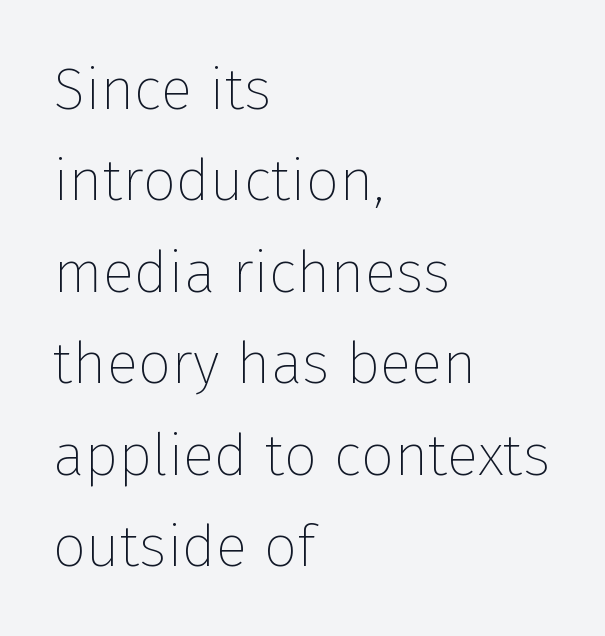
The image shows 59 px thin sans-serif type, upright; set left-aligned, normal line spacing (1.55x), normal letter spacing, not underlined; low stroke contrast and a medium x-height.
